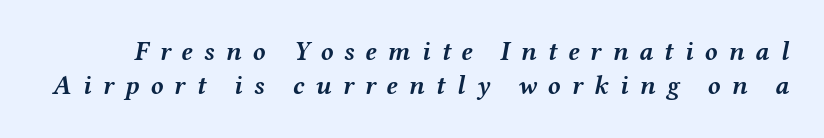
Rows of type keep a routine distance in the vertical direction. Loose tracking; the words dissolve into strings of separated letters. Emphasis-style slanted type is in use. Does the weight exceed regular? Yes, all the way to bold. Plain, unruled lines of type.
